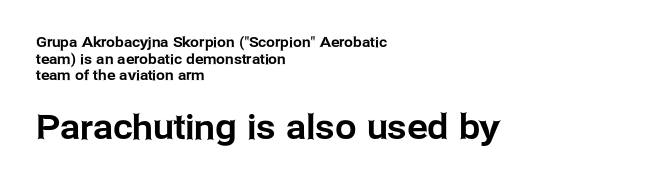
The image shows 34 px sans-serif type, upright; set left-aligned, line spacing 1.18x, normal letter spacing, not underlined; the second (bottom) block is 2.43x larger; low stroke contrast and a medium x-height.
